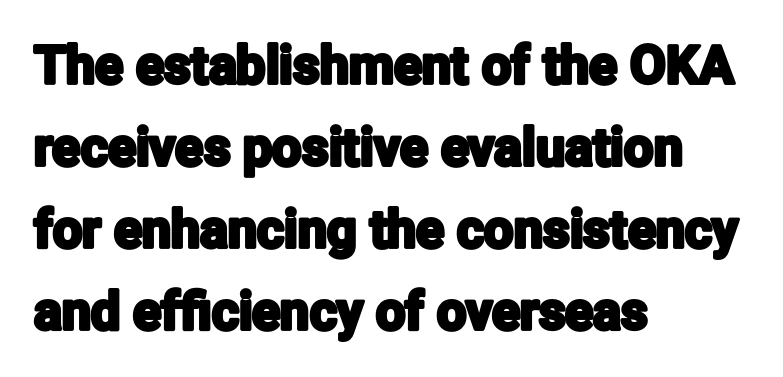
The image shows 52 px condensed sans-serif type, upright; set left-aligned, normal line spacing (1.58x), normal letter spacing, not underlined; low stroke contrast and a medium x-height.
